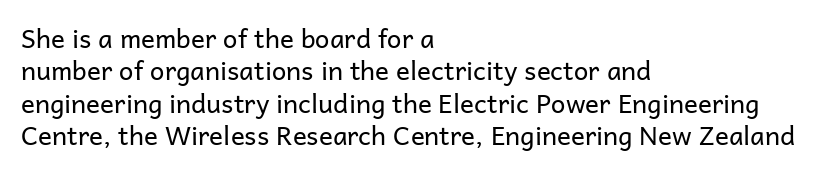
The image shows 26 px text type, upright; set left-aligned, normal line spacing (1.25x), normal letter spacing, not underlined.
